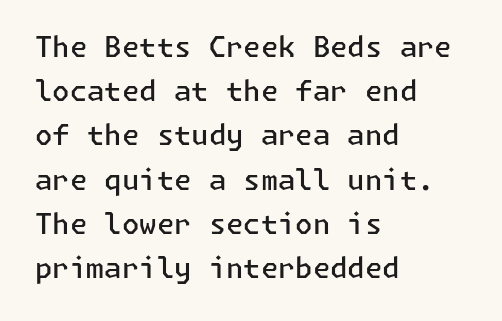
Emphasis by weight is partial: semibold. Grotesque or geometric, the face here clearly has no serifs. No word sits above an underline. The tracking reads as untouched default to a designer's eye. This sample keeps an unexceptional amount of space between lines.
